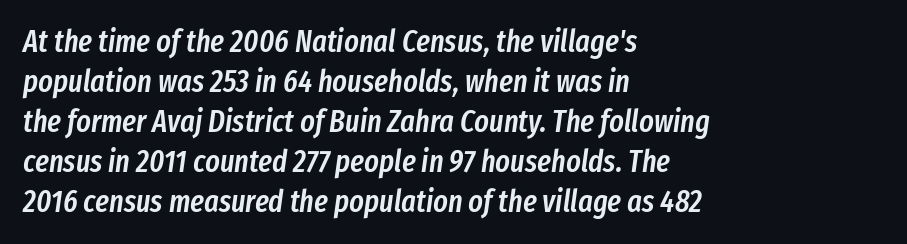
The tracking reads as untouched default to a designer's eye. These lines are set flush left with a ragged right edge. The foot of each line stays bare and open. These lines are rendered in a variable-pitch font.
